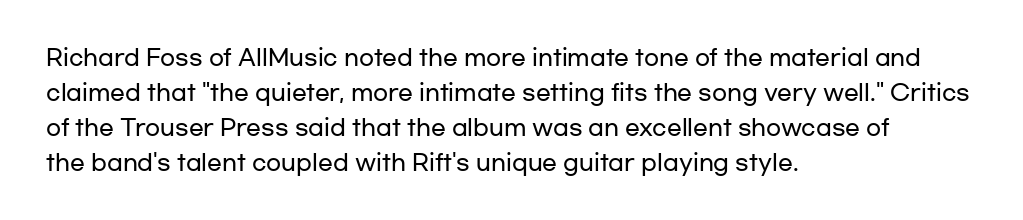
The image shows 22 px text type, upright; set left-aligned, normal line spacing (1.59x), normal letter spacing, not underlined.
